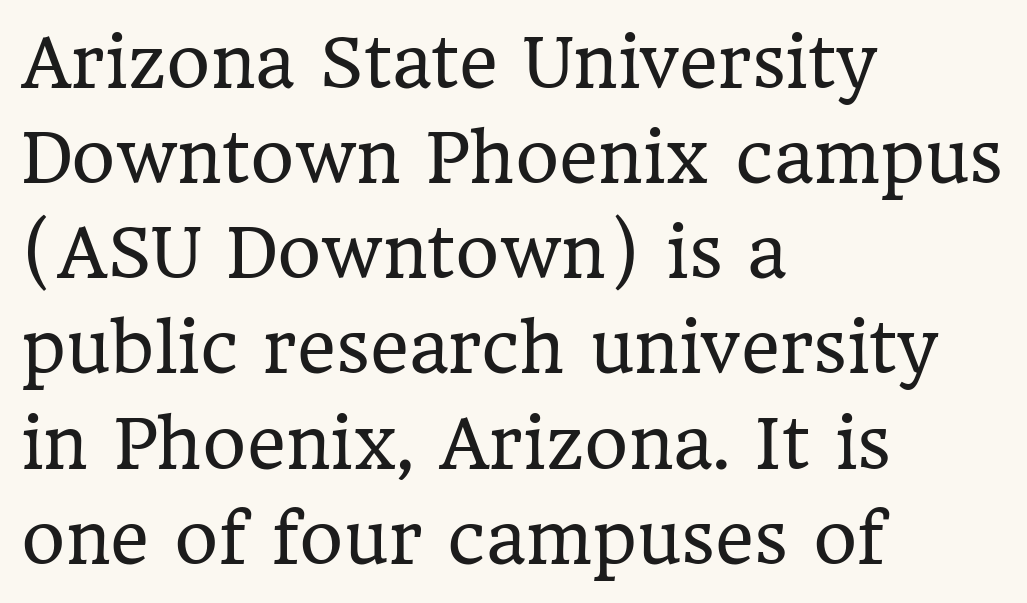
The image shows 67 px regular-weight serif type, upright; set left-aligned, normal line spacing (1.42x), normal letter spacing, not underlined; low stroke contrast and a medium x-height.
